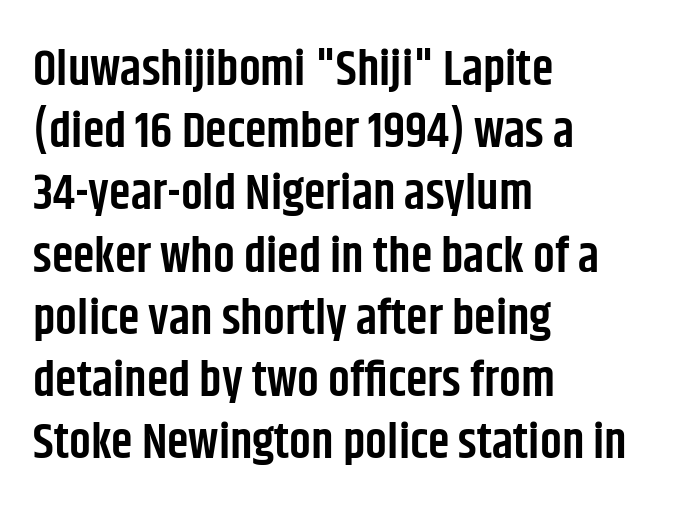
The image shows 49 px semibold, condensed sans-serif type, upright; set left-aligned, normal line spacing (1.27x), normal letter spacing, not underlined; low stroke contrast and a large x-height.
